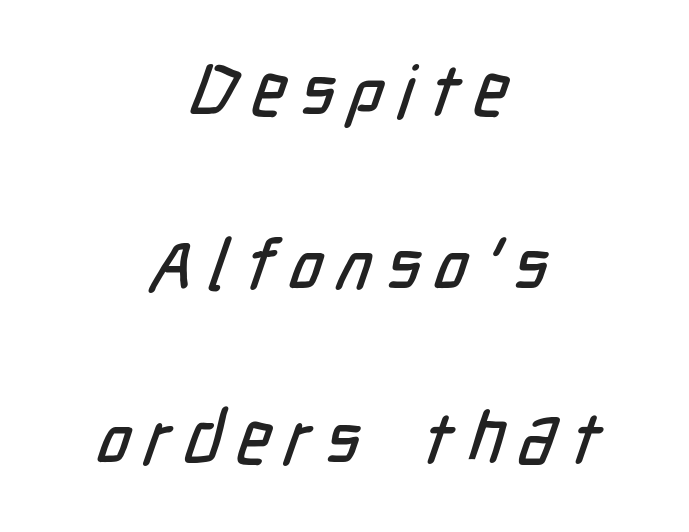
{"serif": "no", "width": "condensed", "stroke_contrast": "low", "x_height": "medium", "monospaced": "no", "underline": "no", "align": "center", "line_spacing": "loose", "line_spacing_ratio": 2.42, "letter_spacing": "wide", "letter_spacing_em": 0.2, "glyph_px": 72}
